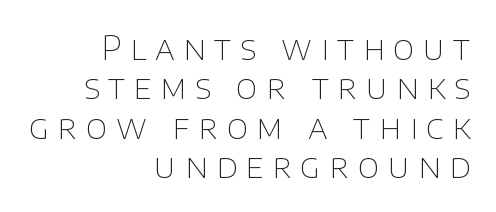
{"serif": "no", "italic": "no", "bold": "no", "weight": "thin", "width": "normal", "stroke_contrast": "low", "x_height": "large", "monospaced": "no", "underline": "no", "align": "right", "line_spacing_ratio": 1.19, "letter_spacing": "wide", "letter_spacing_em": 0.26, "glyph_px": 33}
